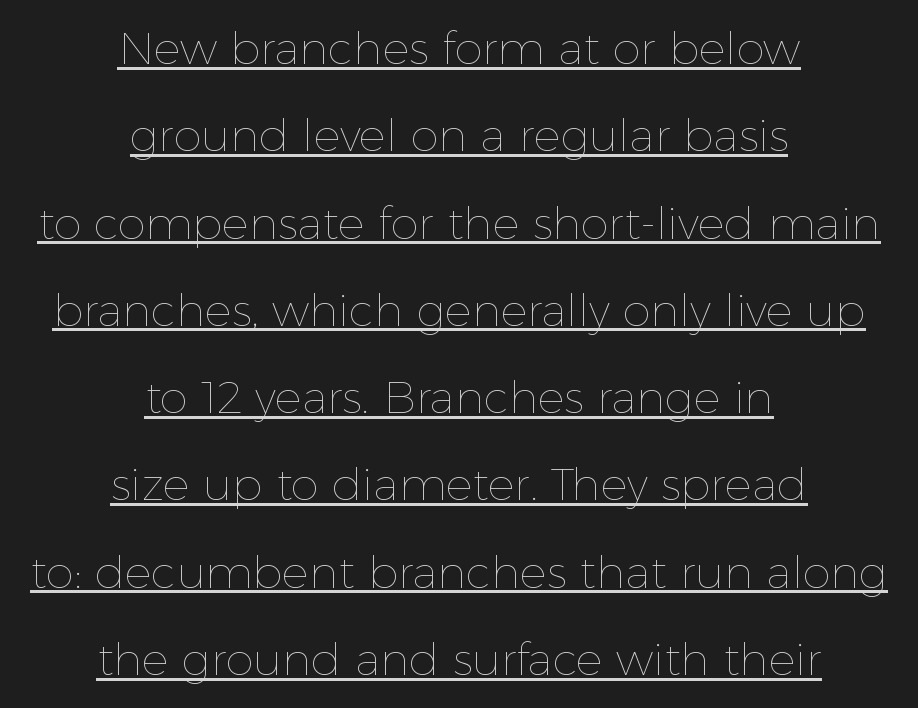
The image shows 45 px thin type, upright; set centered, loose line spacing (1.94x), normal letter spacing, underlined; a medium x-height.
